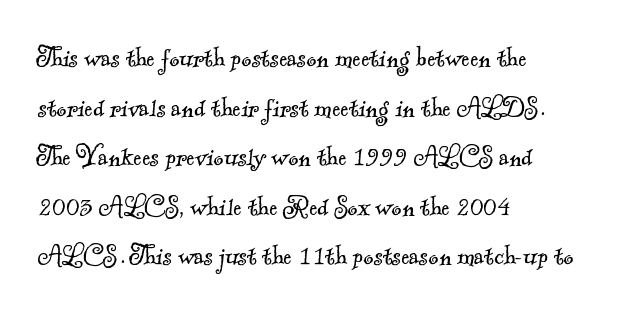
Leading: standard. Glance below the letters and you will spot only blank space. You can tell from the footed stems that serif type was used. Letters have the restrained weight of plain body copy at most. Here the designer chose a conventional face with non-uniform glyph widths.
